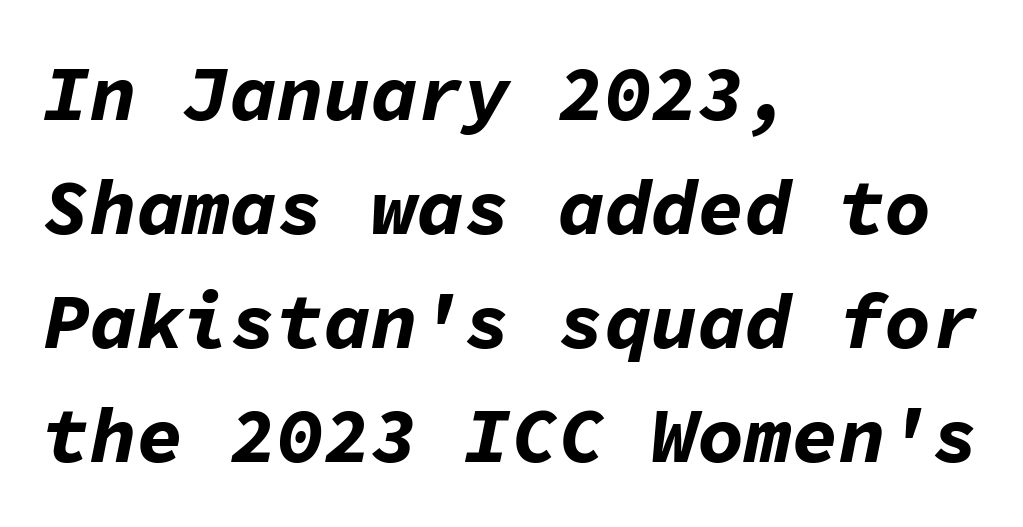
Do the characters align in a grid? Yes, the font is monospaced. Heavy-handed strokes throughout: this text is bold. This sample uses plain, unmodified letter spacing. Which margin do the lines hug? The left one — the right edge is uneven. Rule under the text: the space is simply empty. An italicized treatment has been applied to the whole sample.
